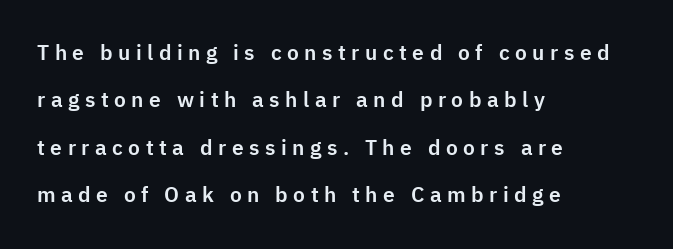
{"italic": "no", "underline": "no", "align": "left", "line_spacing": "loose", "line_spacing_ratio": 2.26, "letter_spacing": "wide", "letter_spacing_em": 0.26, "glyph_px": 21}
